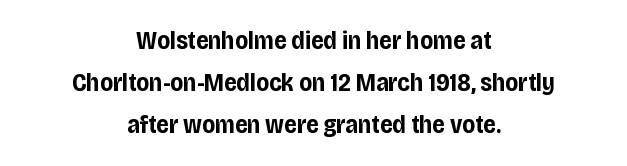
{"italic": "no", "bold": "yes", "underline": "no", "align": "center", "line_spacing": "normal", "line_spacing_ratio": 1.69, "letter_spacing": "normal", "letter_spacing_em": 0.0, "glyph_px": 25}
